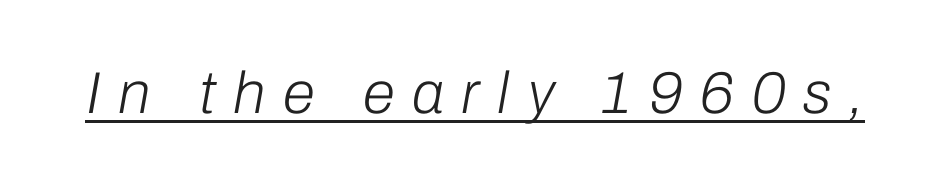
The passage shown is not bold in any degree. Loose tracking; the words dissolve into strings of separated letters. There's an unmistakable incline to the writing here. The glyphs are accompanied by a horizontal stroke just below them. Think of a printed novel: that variable character pitch is what you see here.
